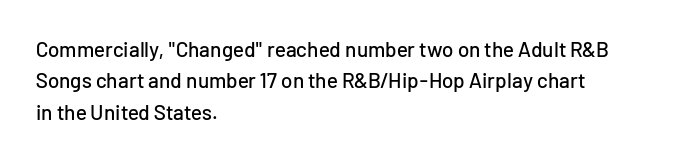
The image shows 21 px text type, upright; set left-aligned, normal line spacing (1.5x), normal letter spacing, not underlined.
